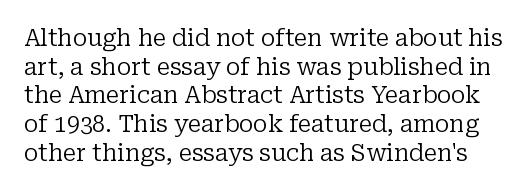
Q: Is the text bold? A: No.
Q: Is the text italic (slanted)? A: No, it is upright.
Q: Is the text underlined? A: No.
Q: Is the spacing between letters normal or unusually wide? A: Normal.
Q: Is the spacing between lines tight, normal or loose? A: Normal.
